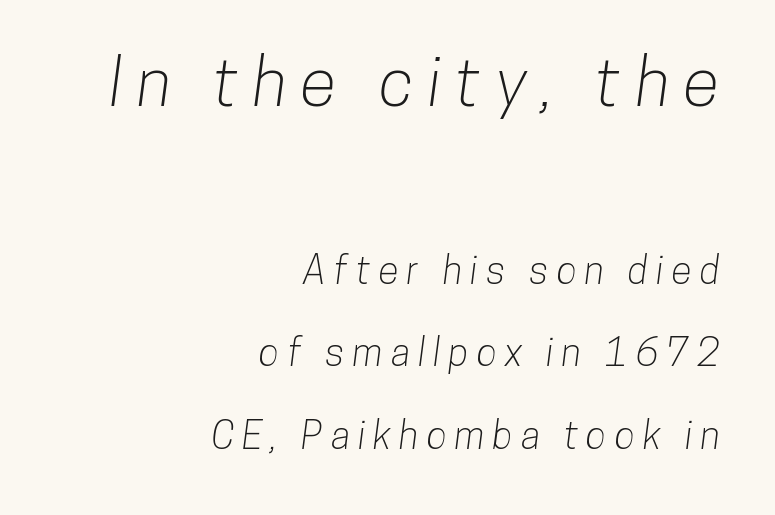
{"serif": "no", "width": "condensed", "stroke_contrast": "low", "x_height": "medium", "monospaced": "no", "underline": "no", "align": "right", "line_spacing": "loose", "line_spacing_ratio": 2.18, "letter_spacing": "wide", "letter_spacing_em": 0.21, "larger_block": "first", "size_ratio": 1.76, "glyph_px": 67}
